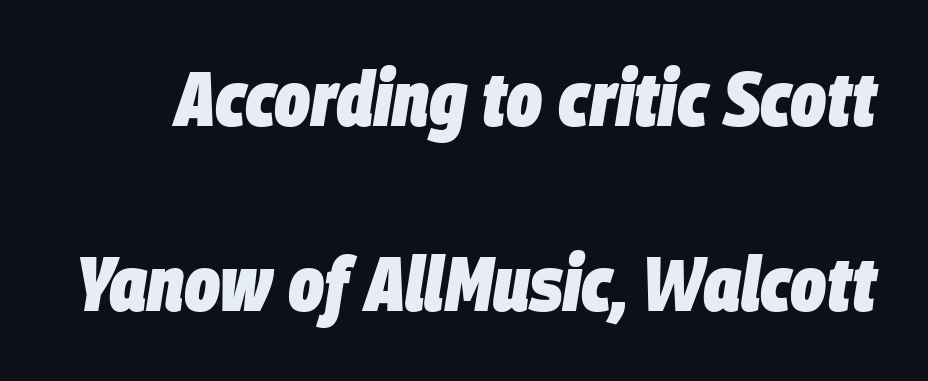
The image shows 76 px heavy, condensed type, italic (leaning right); set loose line spacing (2.43x), normal letter spacing, not underlined; low stroke contrast and a large x-height.
